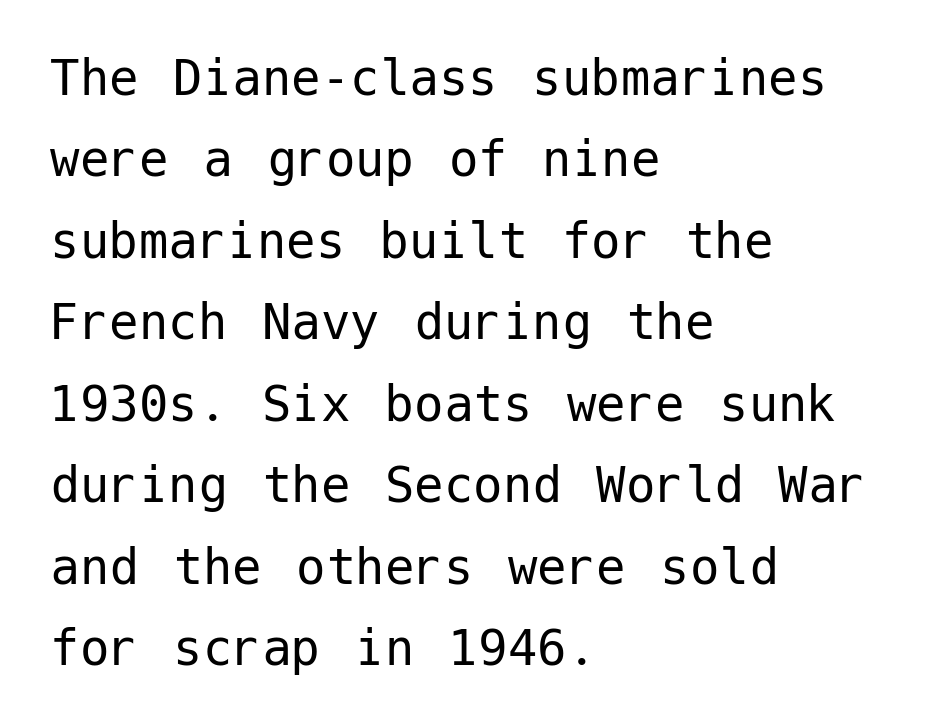
{"serif": "no", "italic": "no", "bold": "no", "weight": "regular", "width": "normal", "stroke_contrast": "low", "x_height": "medium", "underline": "no", "align": "left", "line_spacing": "normal", "line_spacing_ratio": 1.38, "letter_spacing": "normal", "letter_spacing_em": 0.0, "glyph_px": 59}
